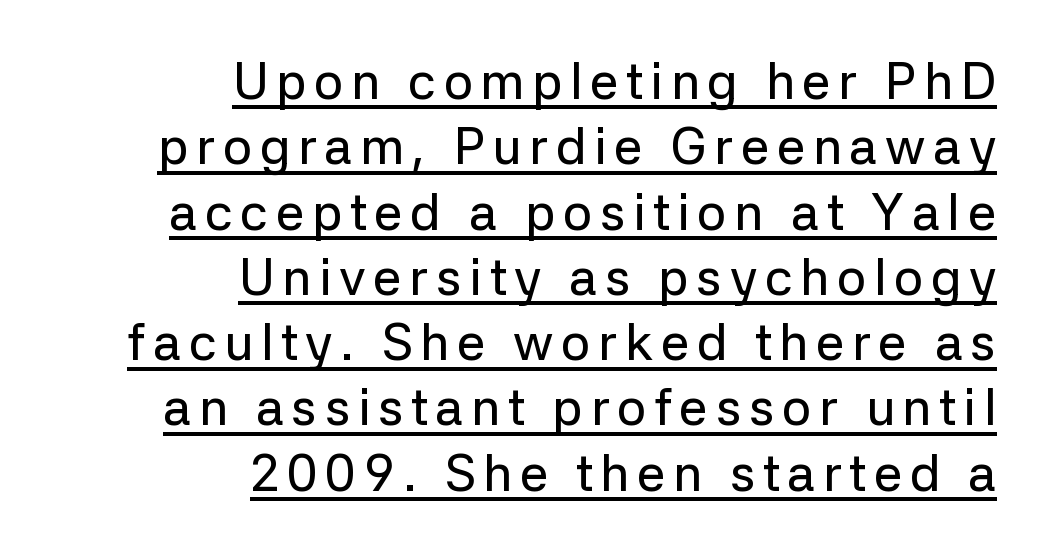
The lines are quadded right. Notice how descenders clear the ascenders below comfortably — that's standard leading. Posture: vertical. Descenders here cross a horizontal rule under the line. Grotesque or geometric, the face here clearly has no serifs. These lines are rendered in a variable-pitch font.
